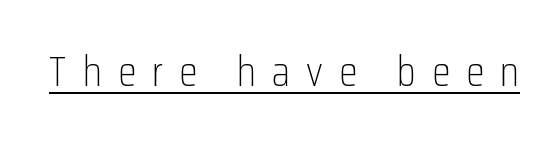
Q: Is the text bold? A: No.
Q: Is the text italic (slanted)? A: No, it is upright.
Q: Is the typeface a serif or a sans-serif typeface? A: Sans-serif.
Q: Is the text underlined? A: Yes.
Q: Is the spacing between letters normal or unusually wide? A: Unusually wide.
Q: Width (condensed, normal, or wide)? A: Condensed.
Q: Stroke contrast? A: Low.
Q: x-height? A: Medium.
Q: Monospaced? A: No.
